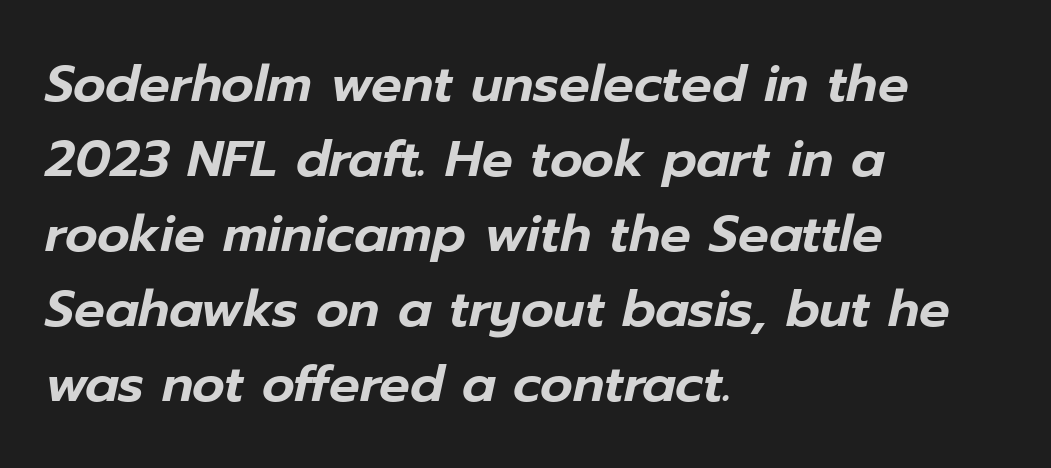
The gaps between neighbouring characters are ordinary and unremarkable. Notice how the stems are inclined rather than vertical — that's the hallmark of italics. Underlining? Definitely not there. Each line starts at the same left margin while the right side varies.
